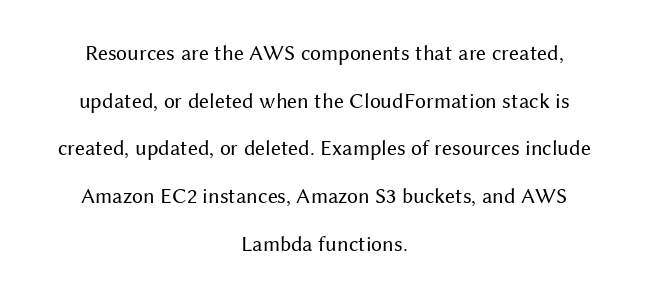
Q: Is the text bold? A: No.
Q: Is the text italic (slanted)? A: No, it is upright.
Q: Is the text underlined? A: No.
Q: How is the paragraph aligned? A: Centered.
Q: Is the spacing between letters normal or unusually wide? A: Normal.
Q: Is the spacing between lines tight, normal or loose? A: Loose.
